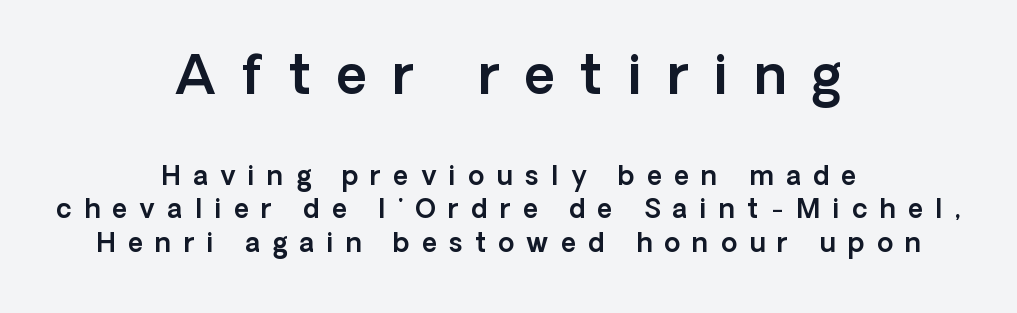
{"serif": "no", "italic": "no", "width": "normal", "x_height": "medium", "monospaced": "no", "underline": "no", "align": "center", "line_spacing": "normal", "line_spacing_ratio": 1.29, "letter_spacing": "wide", "letter_spacing_em": 0.48, "larger_block": "first", "size_ratio": 2.04, "glyph_px": 53}
